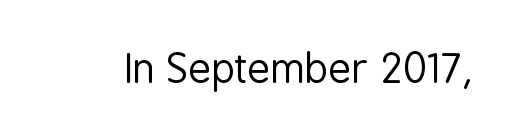
Stroke mass is kept to a normal reading level or below. Each letter keeps its own natural width here, so spacing adapts to shape. Honestly, there is no underline to notice here at all. The specimen reads as upright at a glance.
